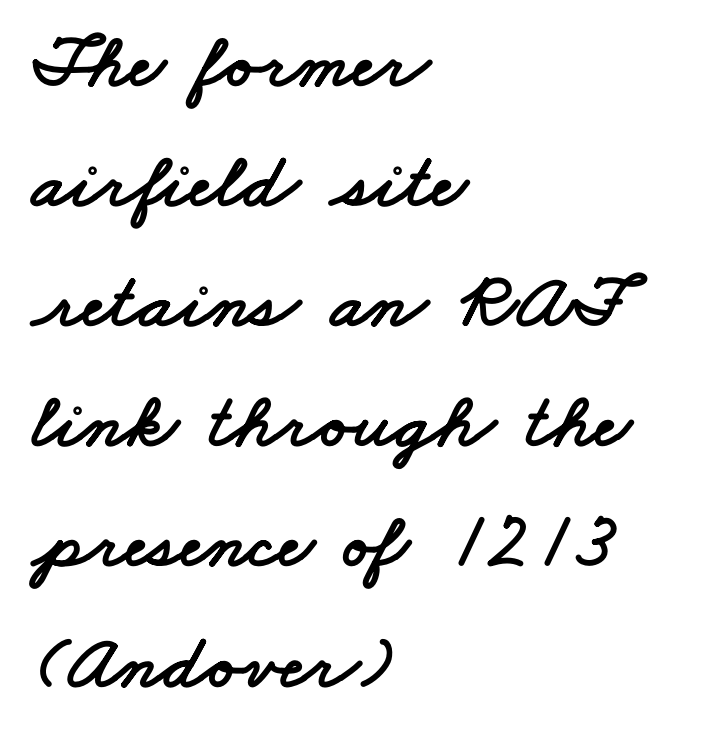
Q: Is the typeface a serif or a sans-serif typeface? A: Sans-serif.
Q: Is the text underlined? A: No.
Q: How is the paragraph aligned? A: Left-aligned.
Q: Is the spacing between letters normal or unusually wide? A: Normal.
Q: Is the spacing between lines tight, normal or loose? A: Normal.
Q: Width (condensed, normal, or wide)? A: Wide.
Q: Stroke contrast? A: Low.
Q: x-height? A: Small.
Q: Monospaced? A: No.
